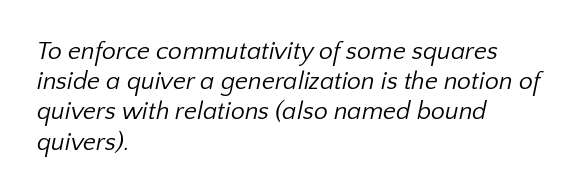
{"bold": "no", "underline": "no", "align": "left", "line_spacing_ratio": 1.21, "letter_spacing": "normal", "letter_spacing_em": 0.0, "glyph_px": 25}
